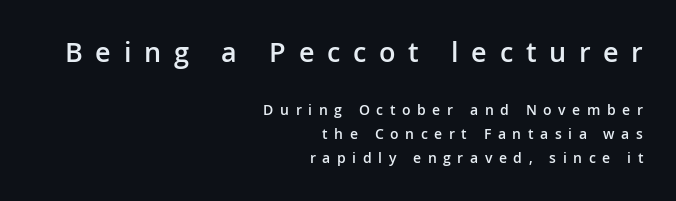
{"italic": "no", "bold": "semi", "underline": "no", "align": "right", "line_spacing": "normal", "line_spacing_ratio": 1.69, "letter_spacing": "wide", "letter_spacing_em": 0.47, "larger_block": "first", "size_ratio": 1.93, "glyph_px": 27}
